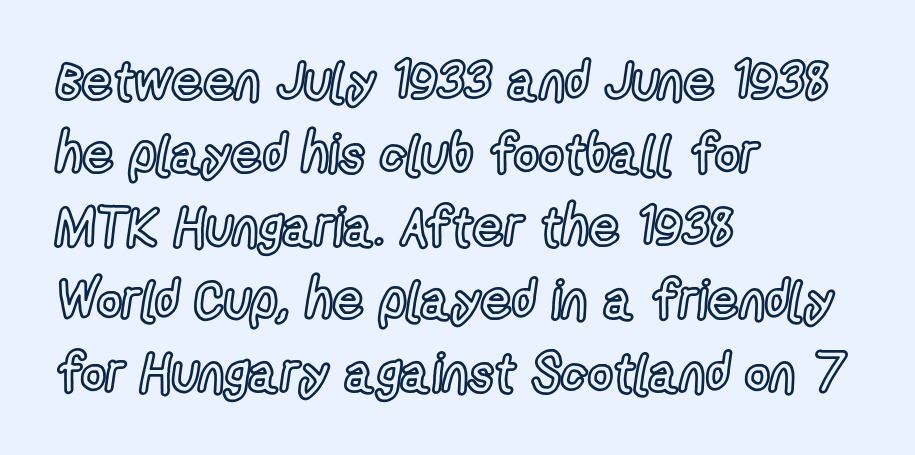
The rendering uses a moderate line-height, typical for paragraphs. Words appear dense and cohesive because spacing is normal. These lines are rendered in a variable-pitch font. Anything drawn beneath the words? Only blank space.
